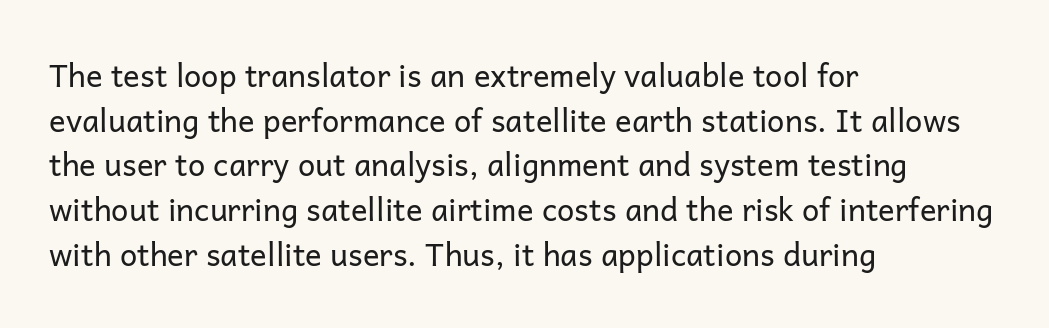
Nobody drew a line under any word here. The face used here is a sans, in the tradition of grotesques and geometrics. Notice how the stems are strictly vertical — no italics here. No extra tracking has been applied to these lines. Whoever set this chose a conventional vertical rhythm.
